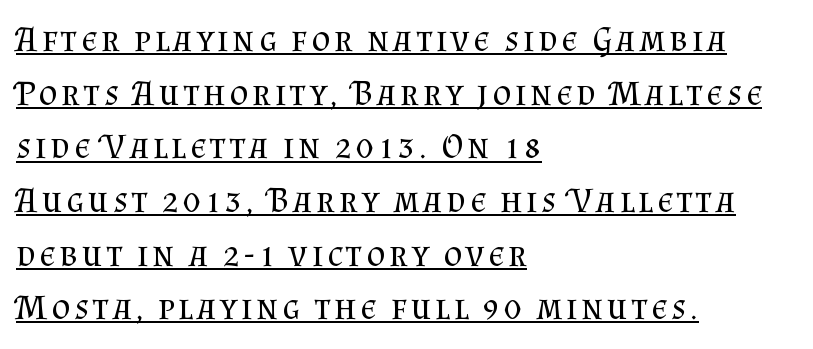
{"serif": "yes", "italic": "no", "bold": "no", "weight": "regular", "width": "normal", "stroke_contrast": "medium", "x_height": "small", "monospaced": "no", "underline": "yes", "align": "left", "line_spacing": "normal", "line_spacing_ratio": 1.49, "glyph_px": 36}
